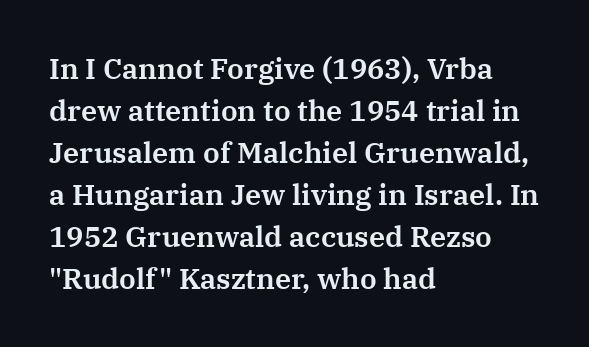
Leftover space on each line is placed entirely after the last word. If you measured baseline to baseline, you'd find a middling distance. Glance below the letters and you will spot only blank space. You could not count columns in this text — the font is proportionally spaced. The font family rendered here belongs to the serif group. The line texture is even and compact thanks to regular tracking.
